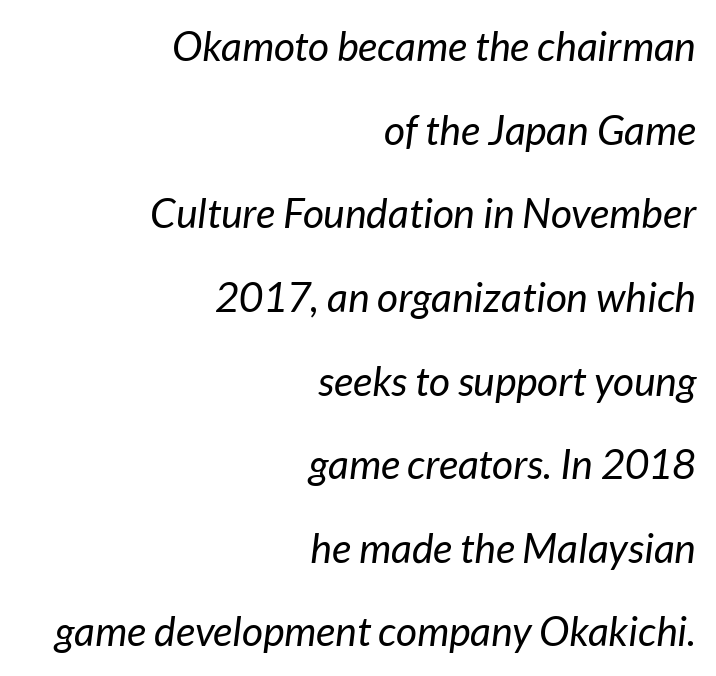
Q: Is the text bold? A: No.
Q: Is the text italic (slanted)? A: Yes, it leans right by about 7 degrees.
Q: Is the text underlined? A: No.
Q: How is the paragraph aligned? A: Right-aligned.
Q: Is the spacing between letters normal or unusually wide? A: Normal.
Q: Is the spacing between lines tight, normal or loose? A: Loose.
Q: Width (condensed, normal, or wide)? A: Normal.
Q: Stroke contrast? A: Low.
Q: x-height? A: Medium.
Q: Monospaced? A: No.
